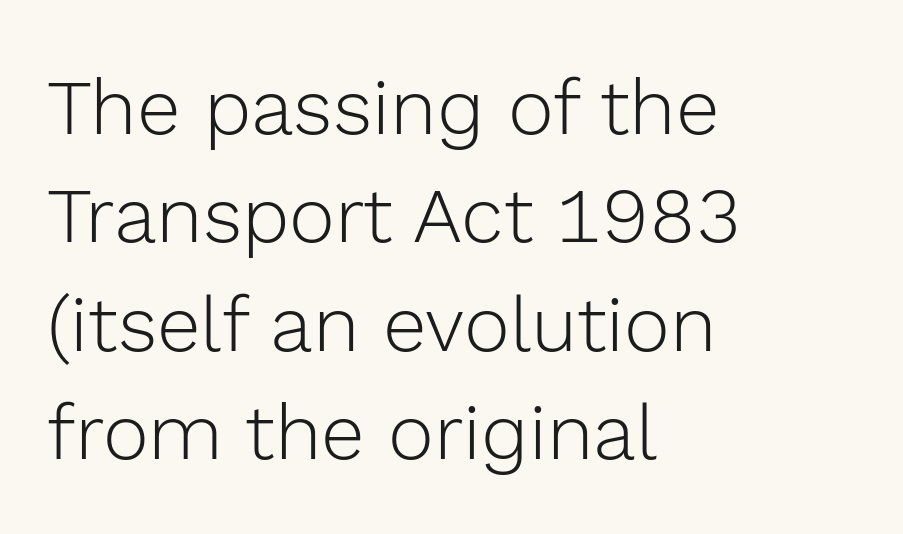
Q: Is the text bold? A: No.
Q: Is the text italic (slanted)? A: No, it is upright.
Q: Is the typeface a serif or a sans-serif typeface? A: Sans-serif.
Q: Is the text underlined? A: No.
Q: How is the paragraph aligned? A: Left-aligned.
Q: Is the spacing between letters normal or unusually wide? A: Normal.
Q: Is the spacing between lines tight, normal or loose? A: Normal.
Q: Width (condensed, normal, or wide)? A: Normal.
Q: x-height? A: Medium.
Q: Monospaced? A: No.
